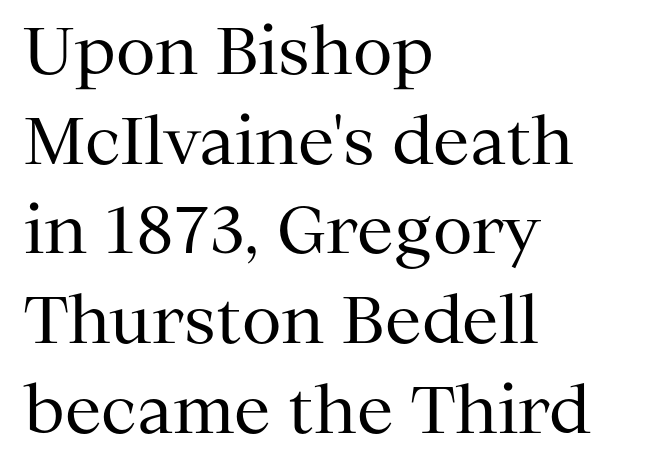
{"serif": "yes", "italic": "no", "bold": "no", "weight": "regular", "width": "normal", "stroke_contrast": "medium", "x_height": "medium", "monospaced": "no", "underline": "no", "align": "left", "line_spacing": "normal", "line_spacing_ratio": 1.38, "letter_spacing": "normal", "letter_spacing_em": 0.0, "glyph_px": 65}
